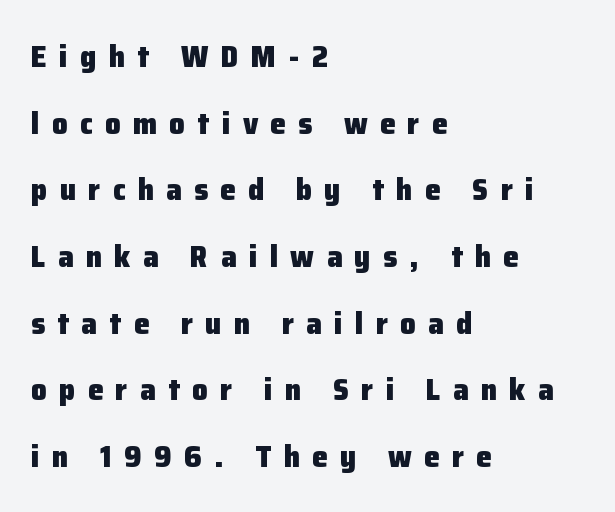
Q: Is the text bold? A: Yes.
Q: Is the text italic (slanted)? A: No, it is upright.
Q: Is the typeface a serif or a sans-serif typeface? A: Sans-serif.
Q: Is the text underlined? A: No.
Q: How is the paragraph aligned? A: Left-aligned.
Q: Is the spacing between letters normal or unusually wide? A: Unusually wide.
Q: Is the spacing between lines tight, normal or loose? A: Loose.
Q: Width (condensed, normal, or wide)? A: Normal.
Q: Stroke contrast? A: Low.
Q: x-height? A: Medium.
Q: Monospaced? A: No.
